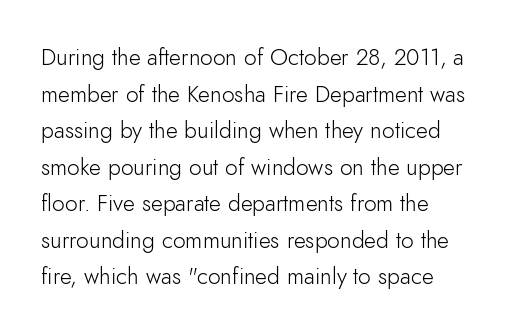
Notice how descenders clear the ascenders below comfortably — that's standard leading. Heft: none added — not bold. Posture: upright roman. The tracking reads as untouched default to a designer's eye. If you drew a ruler down the left edge, every line would touch it.
